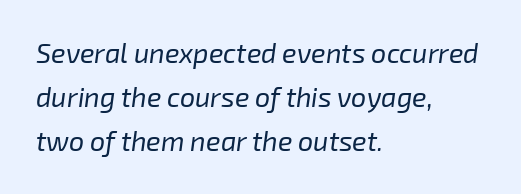
Q: Is the text bold? A: No.
Q: Is the text italic (slanted)? A: Yes, it leans right by about 8 degrees.
Q: Is the text underlined? A: No.
Q: How is the paragraph aligned? A: Left-aligned.
Q: Is the spacing between letters normal or unusually wide? A: Normal.
Q: Is the spacing between lines tight, normal or loose? A: Normal.
